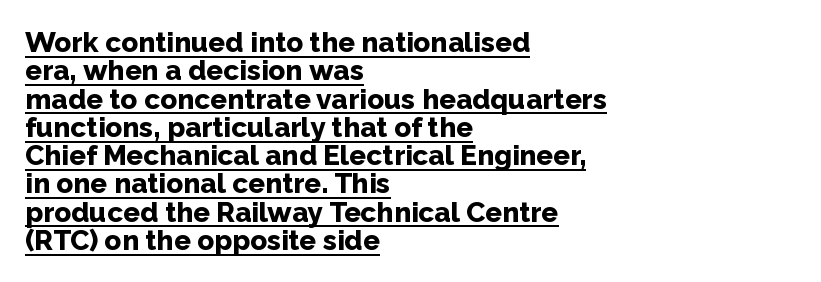
The face used here is rendered with its standard letterfit. The glyphs in this specimen are sans serif. This sample has the flowing, uneven cadence of proportional lettering. If you drew a line through each stem, it would be perfectly vertical. Teacher's note: observe the even left margin — that is flush-left alignment. Cramped leading.
